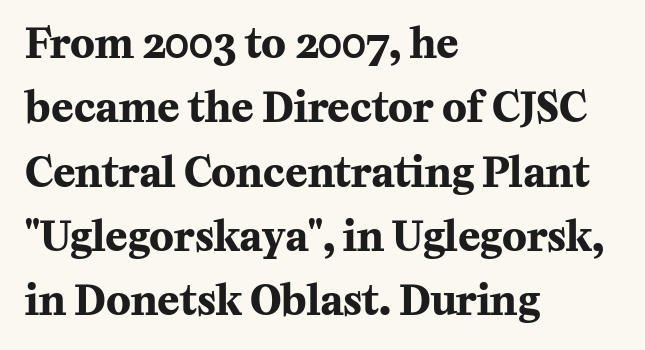
{"serif": "yes", "italic": "no", "bold": "yes", "weight": "bold", "width": "normal", "stroke_contrast": "medium", "x_height": "medium", "monospaced": "no", "underline": "no", "align": "left", "line_spacing": "normal", "line_spacing_ratio": 1.57, "letter_spacing": "normal", "letter_spacing_em": 0.0, "glyph_px": 41}
